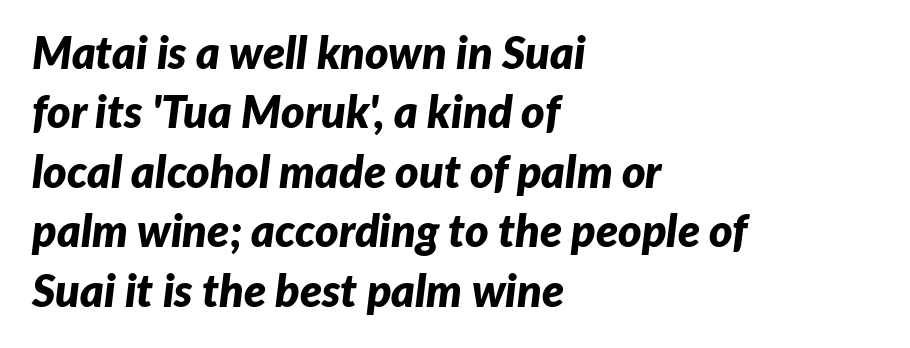
{"italic": "yes", "lean": "right", "slant_degrees": 7, "bold": "yes", "weight": "bold", "width": "normal", "stroke_contrast": "low", "x_height": "medium", "monospaced": "no", "underline": "no", "align": "left", "line_spacing": "normal", "line_spacing_ratio": 1.32, "letter_spacing": "normal", "letter_spacing_em": 0.0, "glyph_px": 45}
